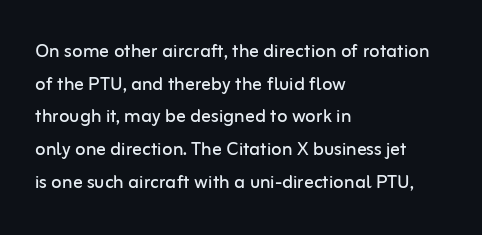
Plain, unruled lines of type. Ordinary non-slanted type is in use. Does extra space separate the letters? No, they use regular spacing. This is not heavy type; no bold has been used. These lines sit exactly where default settings would place them. Reading down the block, your eye returns to a fixed left position each line.
